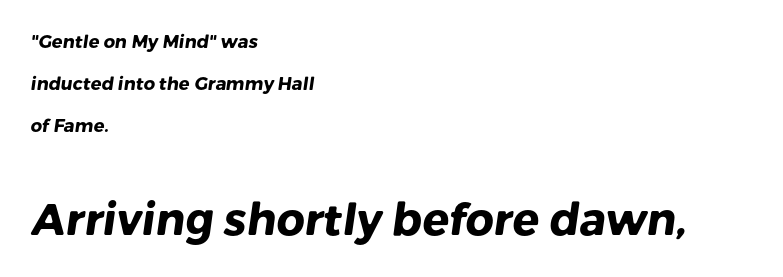
{"serif": "no", "bold": "yes", "weight": "heavy", "width": "normal", "stroke_contrast": "low", "x_height": "medium", "monospaced": "no", "underline": "no", "align": "left", "line_spacing": "loose", "line_spacing_ratio": 2.34, "letter_spacing": "normal", "letter_spacing_em": 0.0, "larger_block": "second", "size_ratio": 2.44, "glyph_px": 44}
